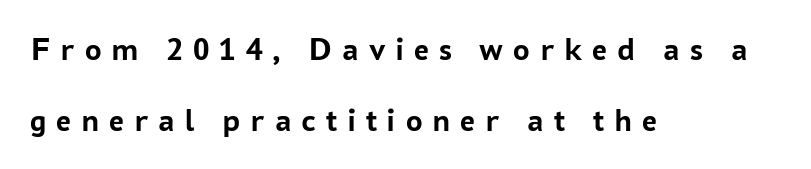
You could not count columns in this text — the font is proportionally spaced. The zone under the glyphs is completely vacant. How are the letters spaced? Widely, with obvious added tracking. You can tell from the bare stems that sans-serif type was used.
